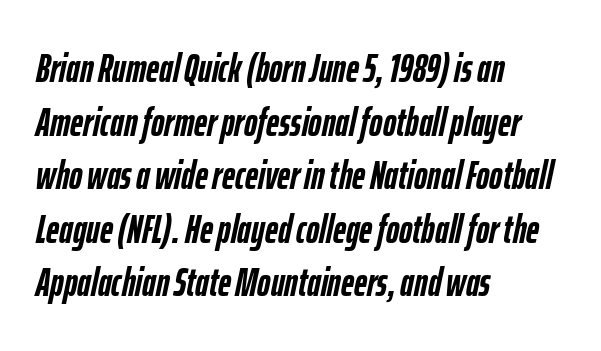
The image shows 40 px semibold, condensed type, italic (leaning right); set left-aligned, normal line spacing (1.34x), normal letter spacing, not underlined; low stroke contrast and a medium x-height.
